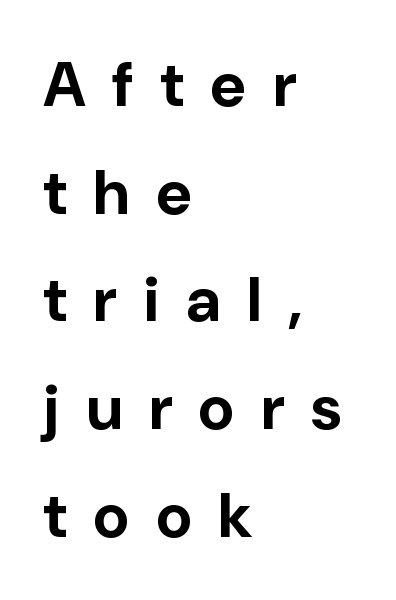
{"serif": "no", "italic": "no", "bold": "yes", "weight": "bold", "width": "normal", "stroke_contrast": "low", "x_height": "medium", "monospaced": "no", "underline": "no", "align": "left", "line_spacing_ratio": 1.71, "letter_spacing": "wide", "letter_spacing_em": 0.42, "glyph_px": 63}
